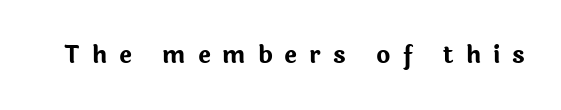
Q: Is the text bold? A: Yes.
Q: Is the text italic (slanted)? A: No, it is upright.
Q: Is the text underlined? A: No.
Q: Is the spacing between letters normal or unusually wide? A: Unusually wide.
